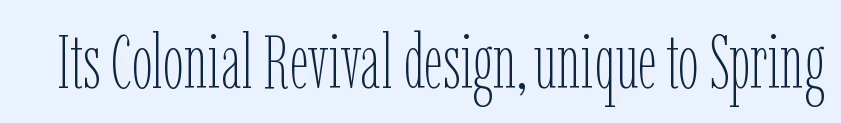
{"italic": "no", "bold": "no", "weight": "thin", "width": "condensed", "stroke_contrast": "low", "x_height": "medium", "monospaced": "no", "underline": "no", "letter_spacing": "normal", "letter_spacing_em": 0.0, "glyph_px": 75}
